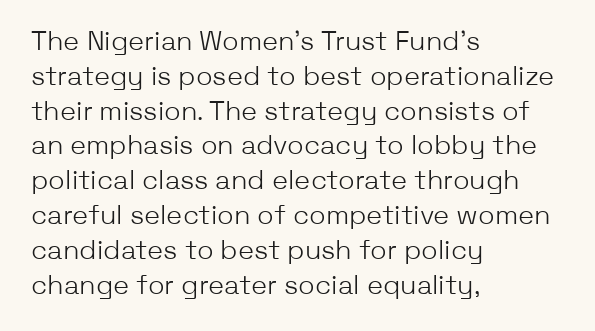
The image shows 27 px text type, upright; set left-aligned, normal line spacing (1.29x), normal letter spacing, not underlined.
